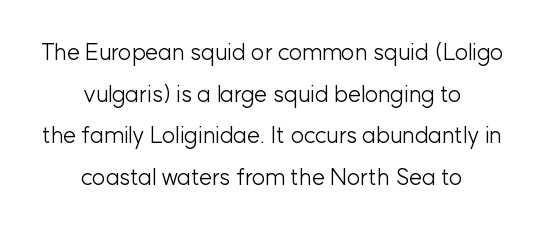
Q: Is the text bold? A: No.
Q: Is the text italic (slanted)? A: No, it is upright.
Q: Is the text underlined? A: No.
Q: How is the paragraph aligned? A: Centered.
Q: Is the spacing between letters normal or unusually wide? A: Normal.
